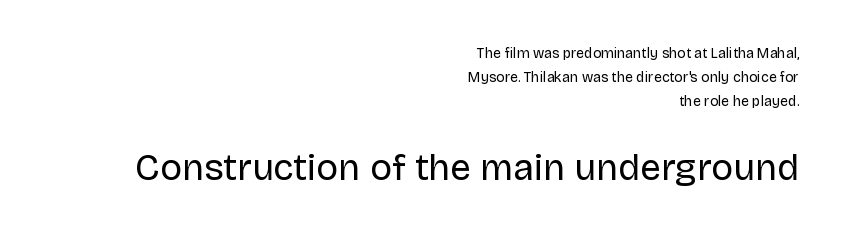
The image shows 37 px regular-weight sans-serif type, upright; set right-aligned, line spacing 1.71x, normal letter spacing, not underlined; the second (bottom) block is 2.64x larger; low stroke contrast and a large x-height.
